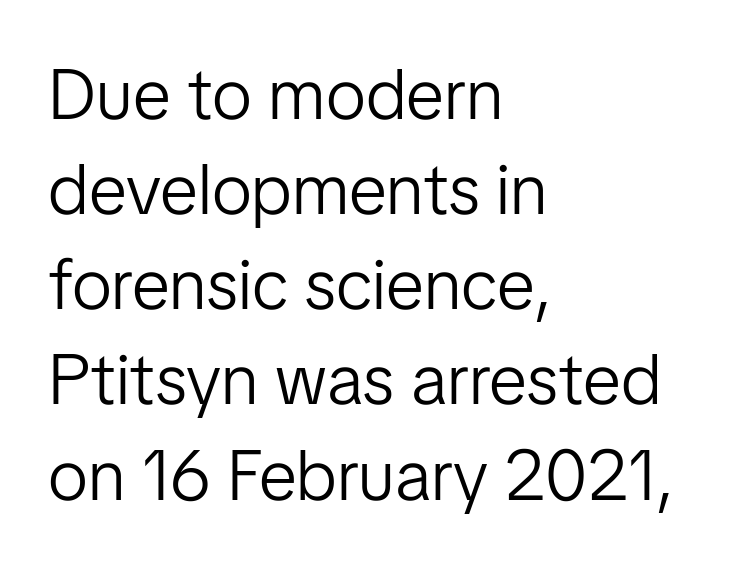
The image shows 71 px light sans-serif type, upright; set left-aligned, normal line spacing (1.34x), normal letter spacing, not underlined; low stroke contrast and a medium x-height.
